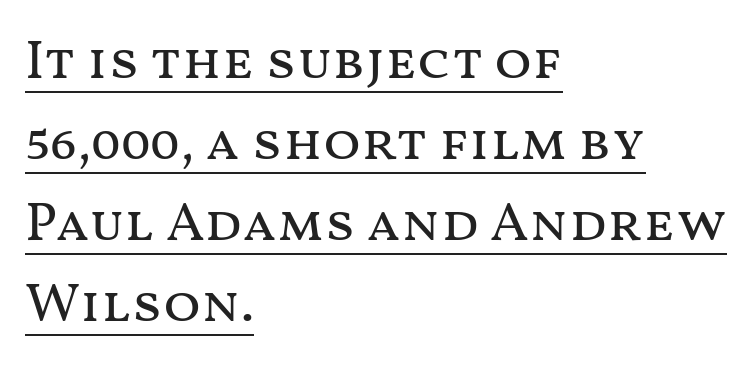
Underlined type. Spacing verdict: proportional, widths tailored to each character. This is the regular roman posture of the typeface. These lines sit exactly where default settings would place them.
